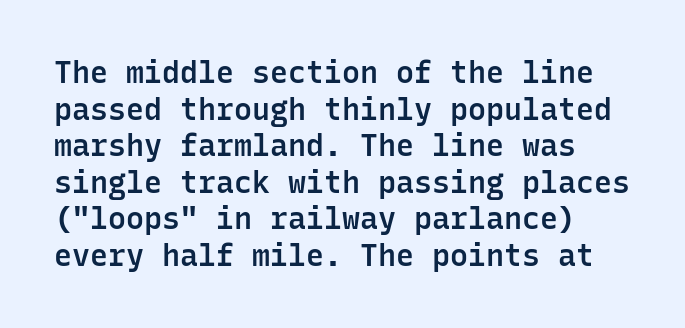
Q: Is the text bold? A: Semi-bold.
Q: Is the text italic (slanted)? A: No, it is upright.
Q: Is the typeface a serif or a sans-serif typeface? A: Sans-serif.
Q: Is the text underlined? A: No.
Q: Is the spacing between letters normal or unusually wide? A: Normal.
Q: Width (condensed, normal, or wide)? A: Normal.
Q: Stroke contrast? A: Low.
Q: x-height? A: Medium.
Q: Monospaced? A: Yes.
